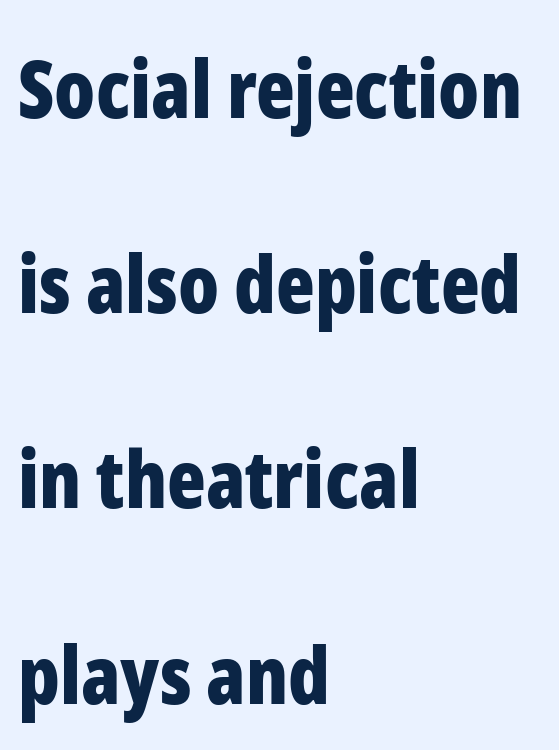
Q: Is the text bold? A: Yes.
Q: Is the text italic (slanted)? A: No, it is upright.
Q: Is the typeface a serif or a sans-serif typeface? A: Sans-serif.
Q: Is the text underlined? A: No.
Q: How is the paragraph aligned? A: Left-aligned.
Q: Is the spacing between letters normal or unusually wide? A: Normal.
Q: Is the spacing between lines tight, normal or loose? A: Loose.
Q: Width (condensed, normal, or wide)? A: Condensed.
Q: Stroke contrast? A: Low.
Q: x-height? A: Medium.
Q: Monospaced? A: No.
